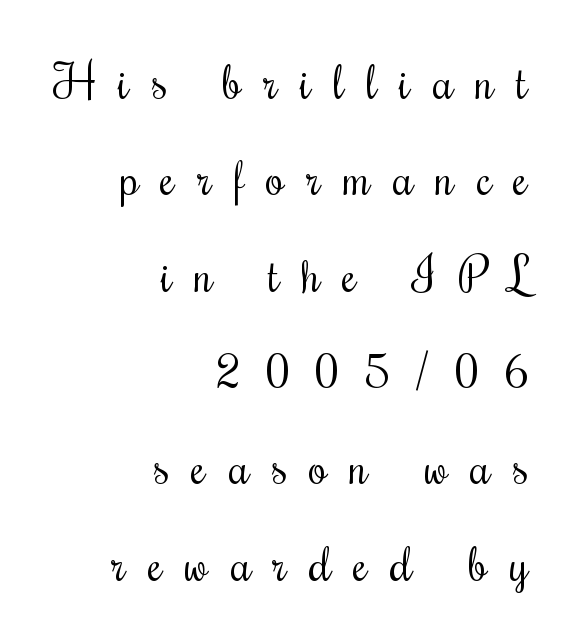
{"bold": "no", "weight": "regular", "width": "condensed", "stroke_contrast": "medium", "x_height": "small", "monospaced": "no", "underline": "no", "align": "right", "line_spacing": "loose", "line_spacing_ratio": 2.05, "letter_spacing": "wide", "letter_spacing_em": 0.48, "glyph_px": 47}
